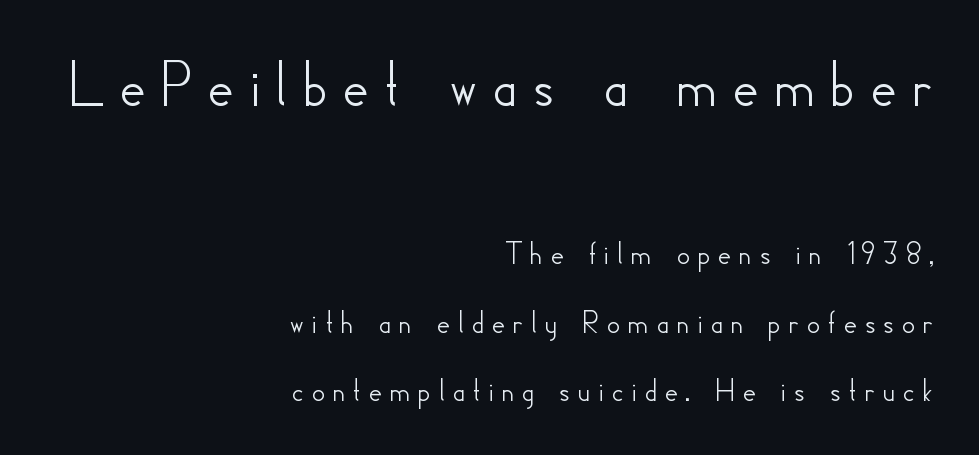
Q: Is the text italic (slanted)? A: No, it is upright.
Q: Is the typeface a serif or a sans-serif typeface? A: Sans-serif.
Q: Is the text underlined? A: No.
Q: How is the paragraph aligned? A: Right-aligned.
Q: Is the spacing between lines tight, normal or loose? A: Loose.
Q: Which block of text is set in a larger size, the first (top) or the second (bottom)? A: The first (top) one.
Q: Width (condensed, normal, or wide)? A: Normal.
Q: Stroke contrast? A: Low.
Q: x-height? A: Small.
Q: Monospaced? A: No.
